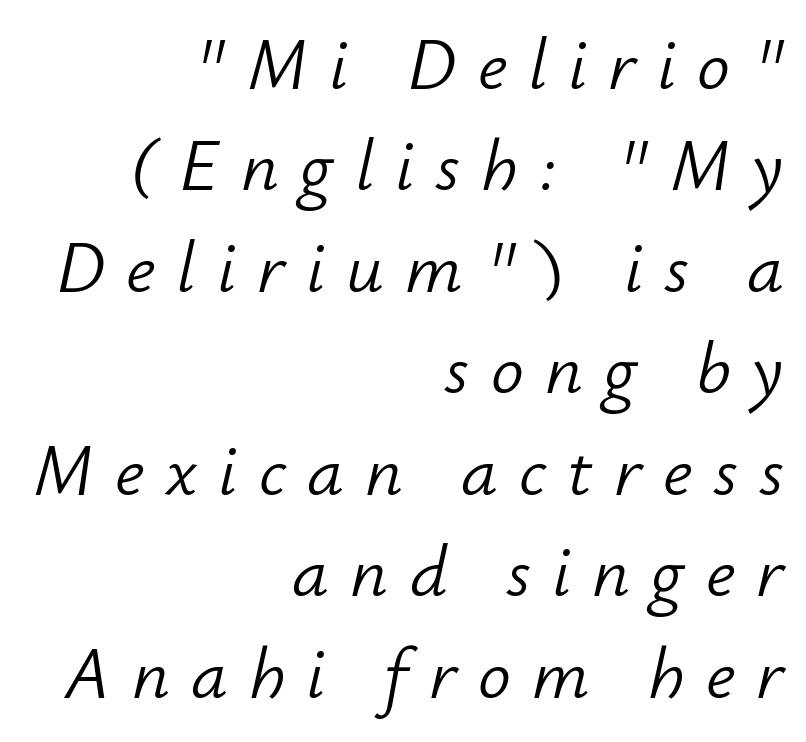
The image shows 73 px light type, italic (leaning right); set right-aligned, normal line spacing (1.39x), unusually wide letter spacing (+0.29 em), not underlined; low stroke contrast and a small x-height.
